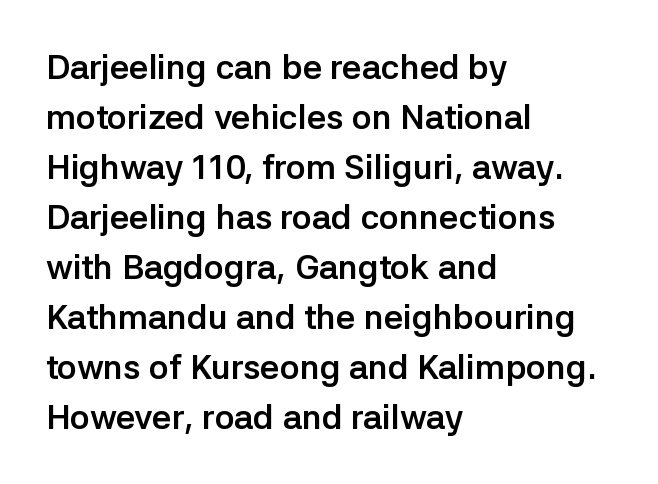
{"serif": "no", "italic": "no", "bold": "yes", "weight": "semibold", "width": "normal", "stroke_contrast": "low", "x_height": "medium", "monospaced": "no", "underline": "no", "align": "left", "line_spacing": "normal", "line_spacing_ratio": 1.47, "letter_spacing": "normal", "letter_spacing_em": 0.0, "glyph_px": 34}
